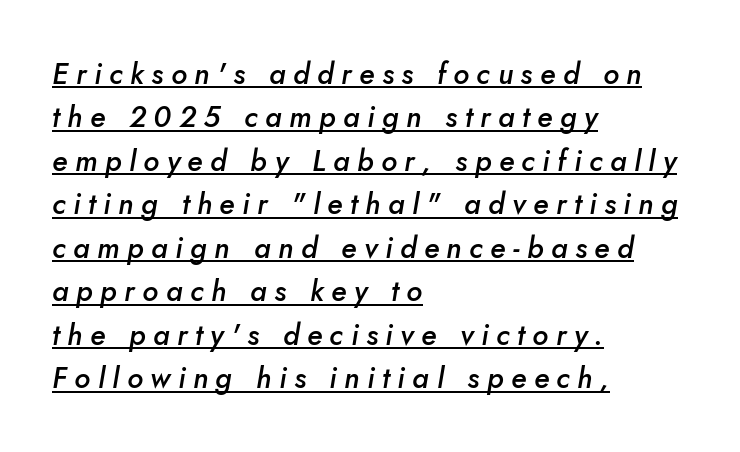
The rendering applies a slant to the glyphs. Letter spacing: wide. This sample is left-justified, so line endings fall wherever the words run out. Varying glyph widths throughout — classic text-font behaviour. The lines sit at an ordinary, default distance from one another. In terms of weight, the rendering is demibold, just under bold.
